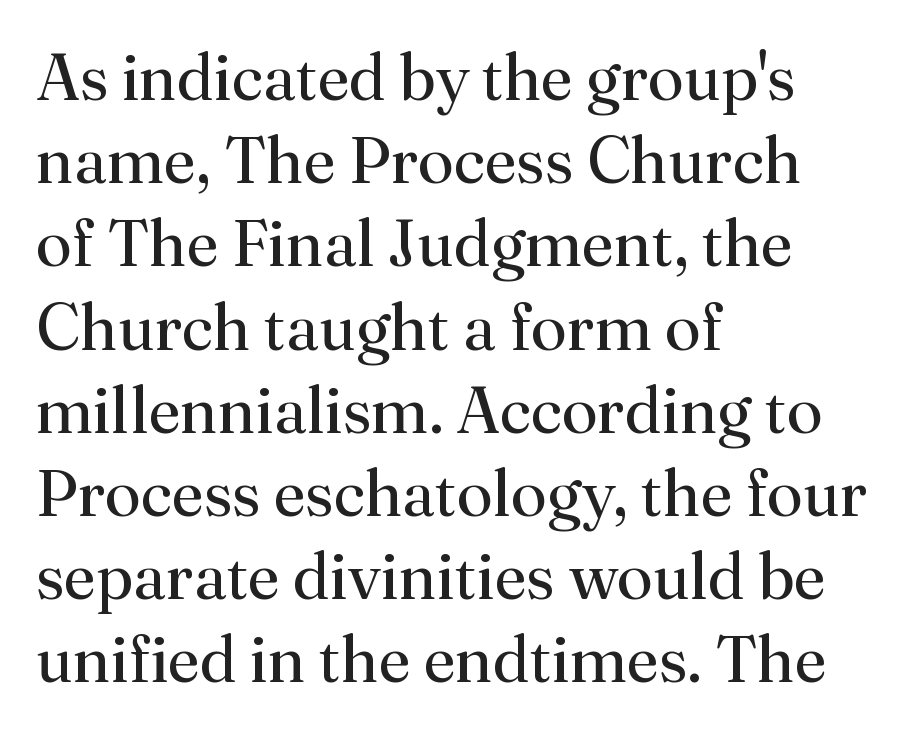
Q: Is the text bold? A: No.
Q: Is the text italic (slanted)? A: No, it is upright.
Q: Is the typeface a serif or a sans-serif typeface? A: Serif.
Q: Is the text underlined? A: No.
Q: How is the paragraph aligned? A: Left-aligned.
Q: Is the spacing between letters normal or unusually wide? A: Normal.
Q: Is the spacing between lines tight, normal or loose? A: Normal.
Q: Width (condensed, normal, or wide)? A: Normal.
Q: Stroke contrast? A: Medium.
Q: x-height? A: Small.
Q: Monospaced? A: No.
